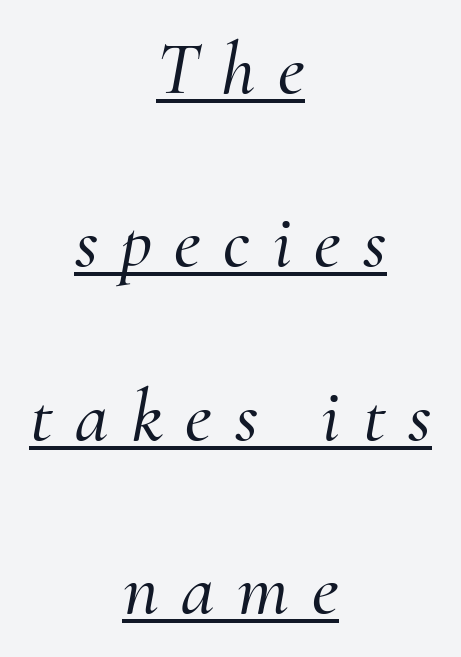
Q: Is the text italic (slanted)? A: Yes, it leans right by about 10 degrees.
Q: Is the typeface a serif or a sans-serif typeface? A: Serif.
Q: Is the text underlined? A: Yes.
Q: How is the paragraph aligned? A: Centered.
Q: Is the spacing between letters normal or unusually wide? A: Unusually wide.
Q: Is the spacing between lines tight, normal or loose? A: Loose.
Q: Width (condensed, normal, or wide)? A: Normal.
Q: Stroke contrast? A: Medium.
Q: x-height? A: Small.
Q: Monospaced? A: No.
